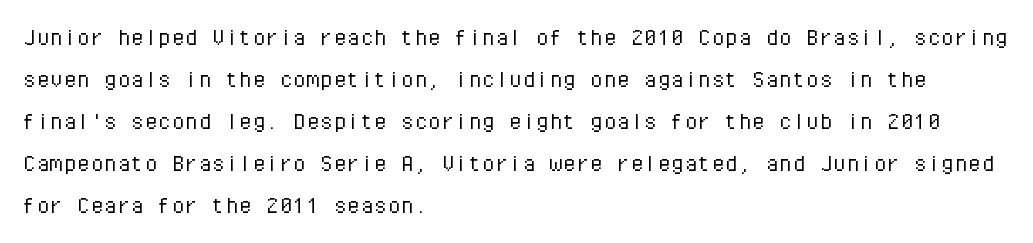
Q: Is the text bold? A: No.
Q: Is the text italic (slanted)? A: No, it is upright.
Q: Is the text underlined? A: No.
Q: How is the paragraph aligned? A: Left-aligned.
Q: Is the spacing between letters normal or unusually wide? A: Normal.
Q: Is the spacing between lines tight, normal or loose? A: Normal.
